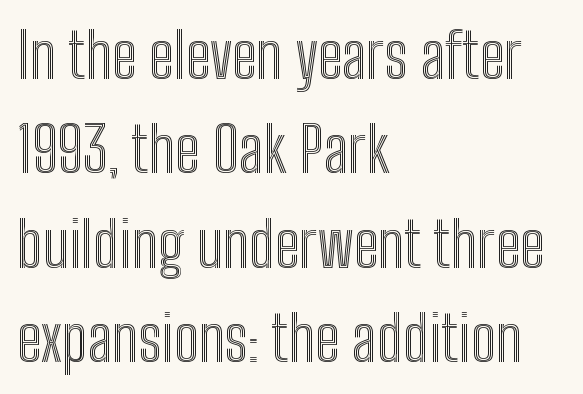
{"italic": "no", "width": "condensed", "x_height": "medium", "monospaced": "no", "underline": "no", "align": "left", "line_spacing": "normal", "line_spacing_ratio": 1.5, "letter_spacing": "normal", "letter_spacing_em": 0.0, "glyph_px": 63}
